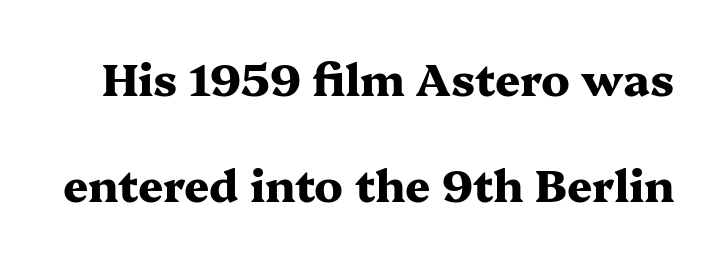
{"serif": "yes", "italic": "no", "bold": "yes", "weight": "heavy", "width": "wide", "stroke_contrast": "medium", "x_height": "medium", "monospaced": "no", "underline": "no", "line_spacing": "loose", "line_spacing_ratio": 2.4, "letter_spacing": "normal", "letter_spacing_em": 0.0, "glyph_px": 44}
